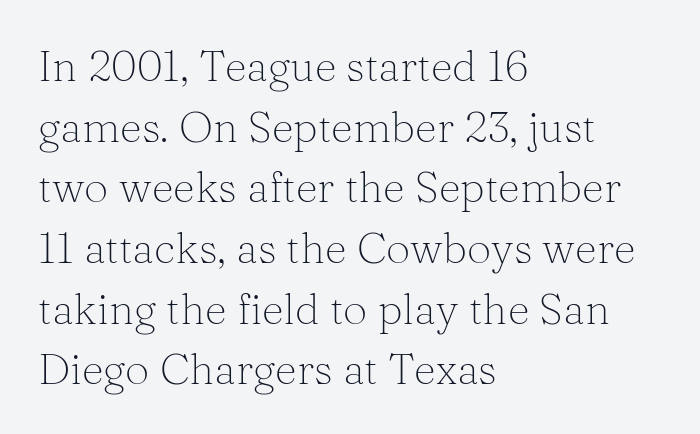
{"serif": "yes", "italic": "no", "bold": "no", "weight": "light", "width": "normal", "stroke_contrast": "medium", "x_height": "medium", "monospaced": "no", "underline": "no", "align": "left", "line_spacing": "normal", "line_spacing_ratio": 1.41, "letter_spacing": "normal", "letter_spacing_em": 0.0, "glyph_px": 43}
